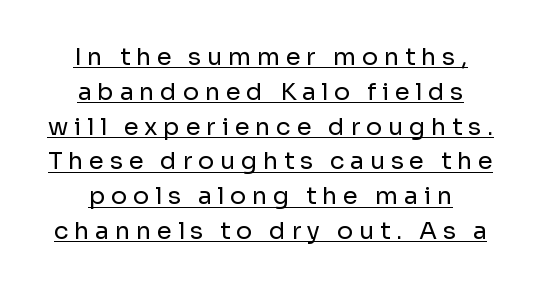
The vertical gap from one line to the next is medium. Underlined type. The rendering inserts visible extra space after every character. This reads as an unemphasized weight, regular at the heaviest. Characters remain perfectly vertical along every line.
